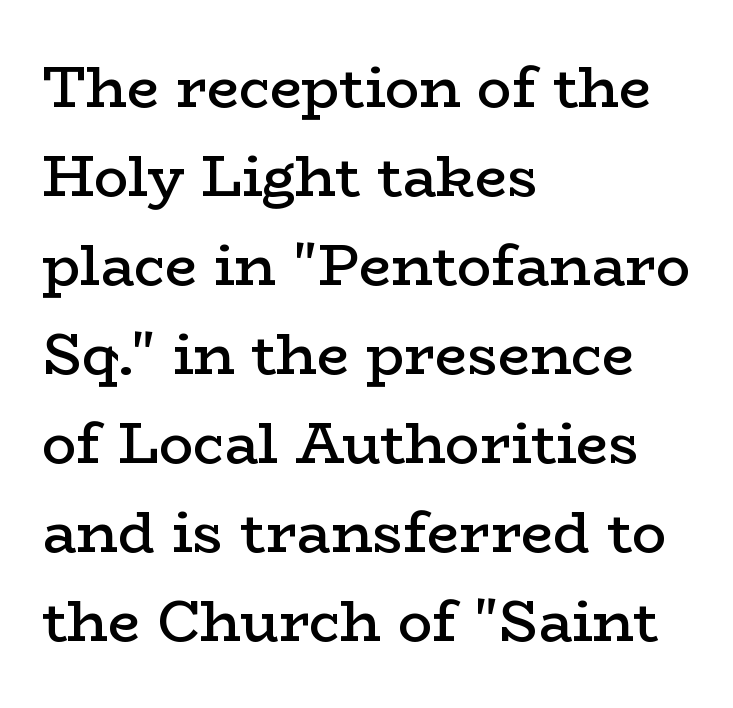
The image shows 57 px semibold, wide serif type, upright; set left-aligned, normal line spacing (1.56x), normal letter spacing, not underlined; low stroke contrast and a medium x-height.
